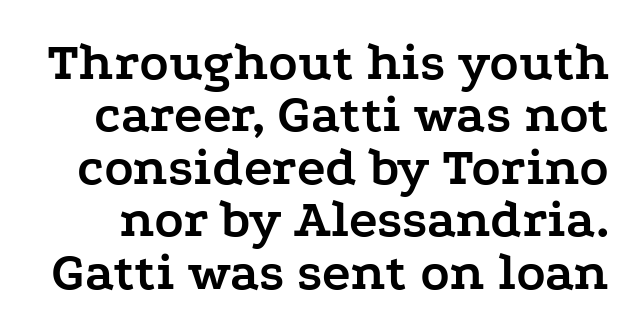
Does the lettering tilt? It doesn't — this is upright. These lines are rendered in a variable-pitch font. These lines huddle together more closely than default settings would place them. I'd call this a serif setting — the letters wear small feet.
